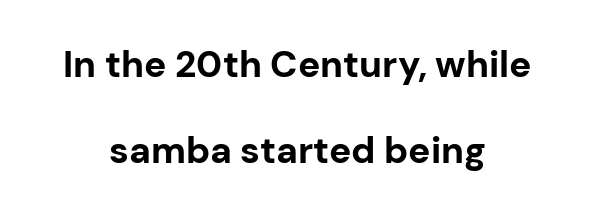
Line spacing here is loose. You'd pick this weight for a headline — it's a proper bold. Letters rest on an invisible, unmarked baseline. One-word summary of the alignment: center. Each letter keeps its own natural width here, so spacing adapts to shape.
